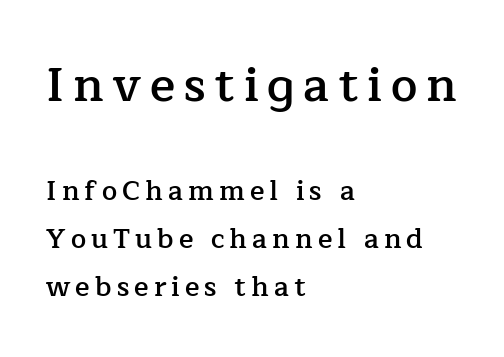
{"serif": "yes", "italic": "no", "bold": "semi", "weight": "semibold", "width": "normal", "stroke_contrast": "low", "x_height": "medium", "monospaced": "no", "underline": "no", "align": "left", "line_spacing_ratio": 1.79, "larger_block": "first", "size_ratio": 1.74, "glyph_px": 47}
